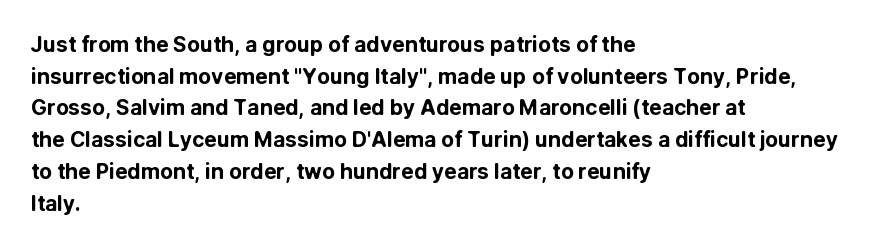
{"italic": "no", "bold": "yes", "underline": "no", "align": "left", "line_spacing": "normal", "line_spacing_ratio": 1.51, "letter_spacing": "normal", "letter_spacing_em": 0.0, "glyph_px": 21}
